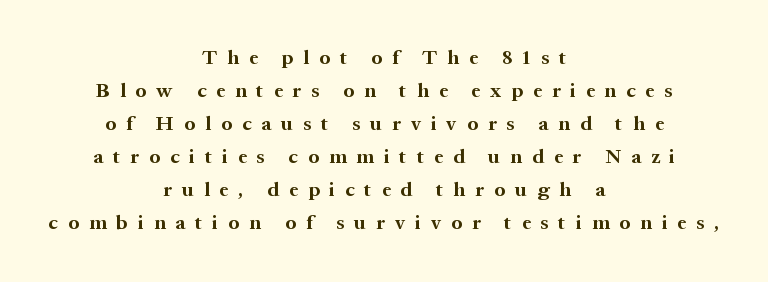
{"italic": "no", "bold": "yes", "underline": "no", "align": "center", "line_spacing": "normal", "line_spacing_ratio": 1.65, "letter_spacing": "wide", "letter_spacing_em": 0.5, "glyph_px": 20}
